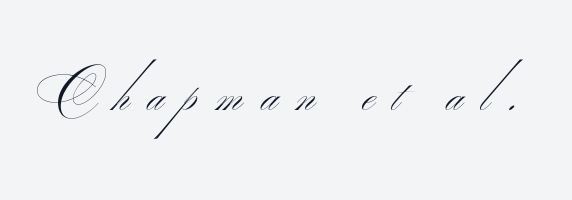
{"serif": "no", "bold": "no", "weight": "thin", "width": "wide", "stroke_contrast": "medium", "monospaced": "no", "underline": "no", "letter_spacing": "wide", "letter_spacing_em": 0.33, "glyph_px": 56}
